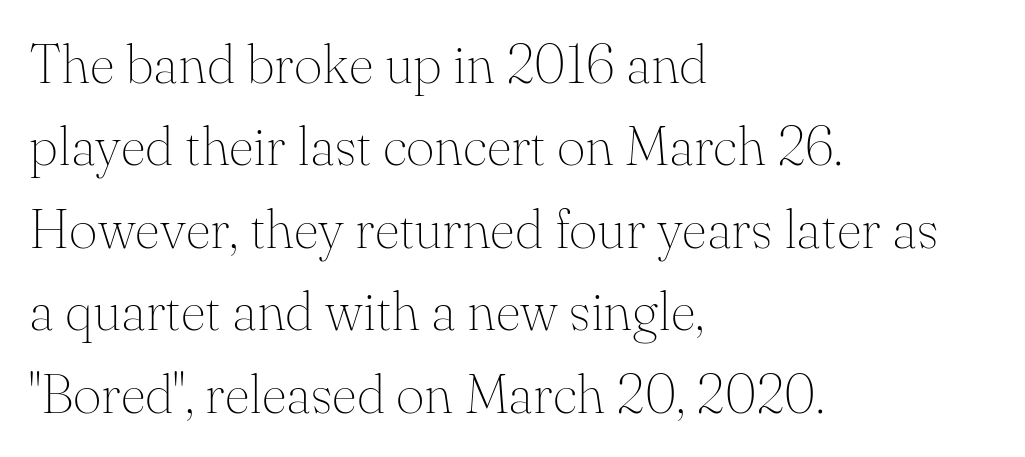
Q: Is the text bold? A: No.
Q: Is the text italic (slanted)? A: No, it is upright.
Q: Is the typeface a serif or a sans-serif typeface? A: Serif.
Q: Is the text underlined? A: No.
Q: How is the paragraph aligned? A: Left-aligned.
Q: Is the spacing between letters normal or unusually wide? A: Normal.
Q: Is the spacing between lines tight, normal or loose? A: Normal.
Q: Width (condensed, normal, or wide)? A: Normal.
Q: Stroke contrast? A: Medium.
Q: x-height? A: Small.
Q: Monospaced? A: No.
